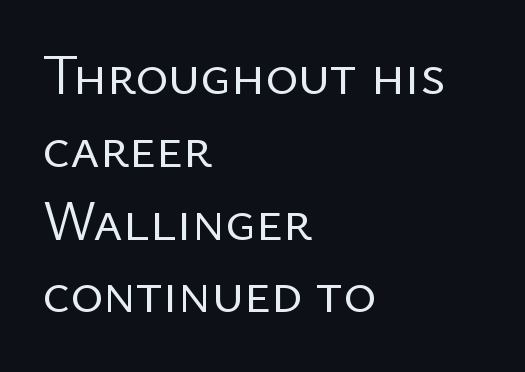
The gap between lines stays unmarked. Does the type have serifs? No, each stem ends abruptly. This sample uses plain, unmodified letter spacing. The rows are spaced the way most documents space them. Bold? No — there's no thickening of the strokes.
